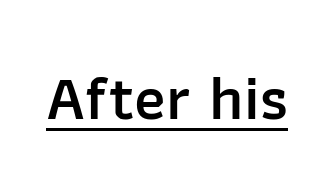
{"serif": "no", "italic": "no", "bold": "semi", "weight": "semibold", "width": "normal", "stroke_contrast": "low", "x_height": "medium", "monospaced": "no", "underline": "yes", "letter_spacing": "normal", "letter_spacing_em": 0.0, "glyph_px": 63}
